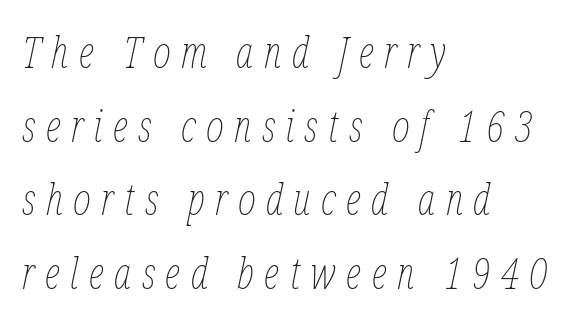
{"italic": "yes", "lean": "right", "slant_degrees": 12, "bold": "no", "weight": "thin", "width": "condensed", "stroke_contrast": "low", "x_height": "medium", "monospaced": "no", "underline": "no", "align": "left", "line_spacing_ratio": 1.71, "letter_spacing": "wide", "letter_spacing_em": 0.24, "glyph_px": 43}
